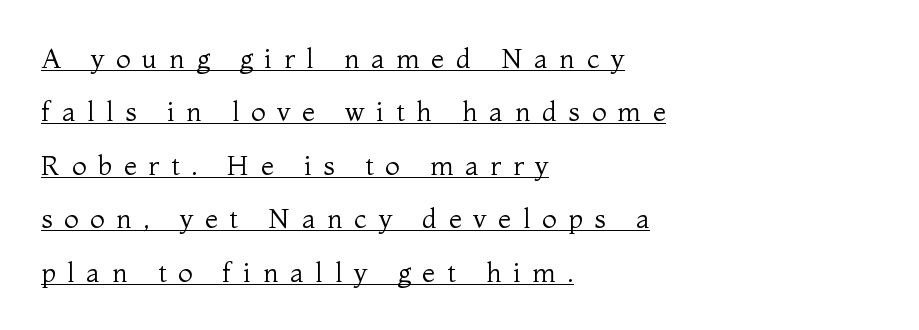
The image shows 27 px text type, upright; set left-aligned, loose line spacing (1.98x), unusually wide letter spacing (+0.43 em), underlined.
